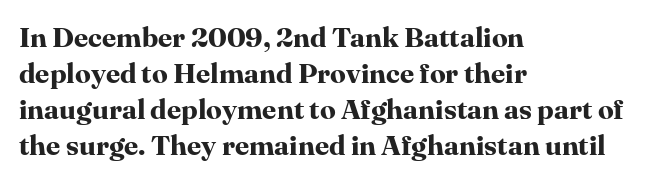
Is the block centered? No — it sits flush against the left margin. Rule under the text: the space is simply empty. Is the letter spacing exaggerated? No — it looks like the ordinary default. Character widths vary here, with narrow letters taking less room than wide ones. This sample keeps an unexceptional amount of space between lines.
